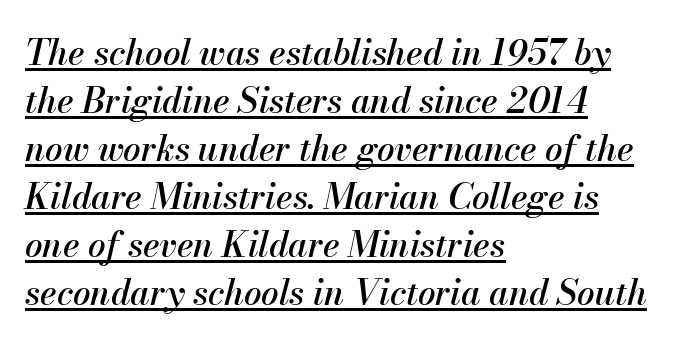
{"italic": "yes", "lean": "right", "slant_degrees": 13, "width": "normal", "stroke_contrast": "medium", "x_height": "small", "monospaced": "no", "underline": "yes", "align": "left", "line_spacing": "normal", "line_spacing_ratio": 1.37, "letter_spacing": "normal", "letter_spacing_em": 0.0, "glyph_px": 35}
